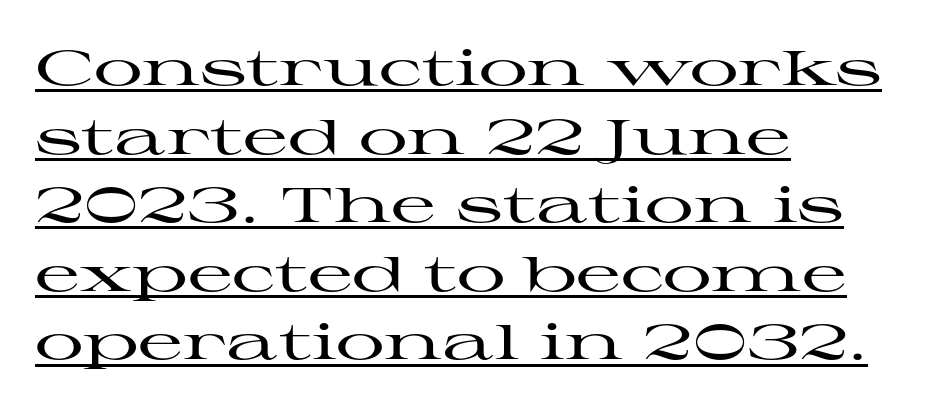
{"serif": "yes", "italic": "no", "width": "wide", "stroke_contrast": "high", "x_height": "medium", "monospaced": "no", "underline": "yes", "align": "left", "line_spacing": "normal", "line_spacing_ratio": 1.4, "letter_spacing": "normal", "letter_spacing_em": 0.0, "glyph_px": 49}
